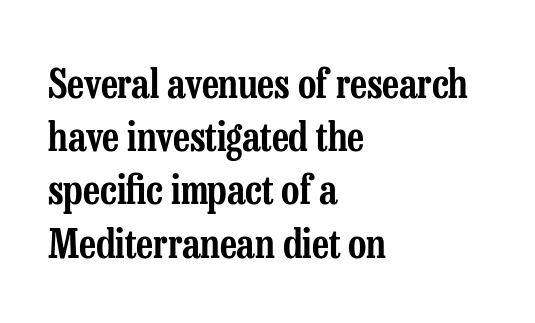
Q: Is the text italic (slanted)? A: No, it is upright.
Q: Is the typeface a serif or a sans-serif typeface? A: Serif.
Q: Is the text underlined? A: No.
Q: How is the paragraph aligned? A: Left-aligned.
Q: Is the spacing between letters normal or unusually wide? A: Normal.
Q: Is the spacing between lines tight, normal or loose? A: Normal.
Q: Width (condensed, normal, or wide)? A: Condensed.
Q: Stroke contrast? A: Low.
Q: x-height? A: Medium.
Q: Monospaced? A: No.
